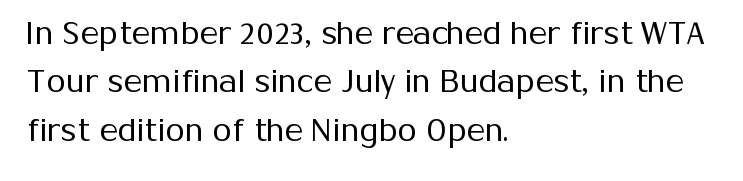
{"serif": "no", "italic": "no", "bold": "no", "weight": "regular", "width": "normal", "stroke_contrast": "medium", "x_height": "medium", "monospaced": "no", "underline": "no", "align": "left", "line_spacing": "normal", "line_spacing_ratio": 1.56, "letter_spacing": "normal", "letter_spacing_em": 0.0, "glyph_px": 31}
